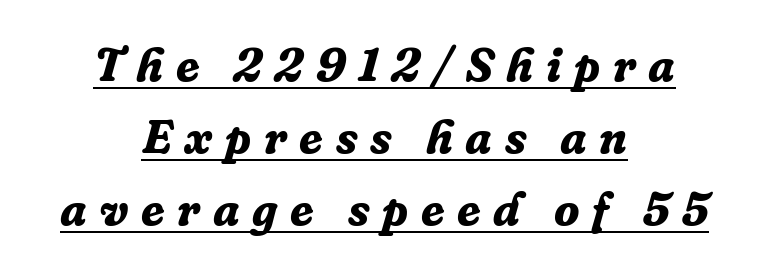
Q: Is the text bold? A: Yes.
Q: Is the text italic (slanted)? A: Yes, it leans right by about 16 degrees.
Q: Is the typeface a serif or a sans-serif typeface? A: Serif.
Q: Is the text underlined? A: Yes.
Q: How is the paragraph aligned? A: Centered.
Q: Is the spacing between letters normal or unusually wide? A: Unusually wide.
Q: Is the spacing between lines tight, normal or loose? A: Normal.
Q: Width (condensed, normal, or wide)? A: Normal.
Q: Stroke contrast? A: Low.
Q: x-height? A: Medium.
Q: Monospaced? A: No.
